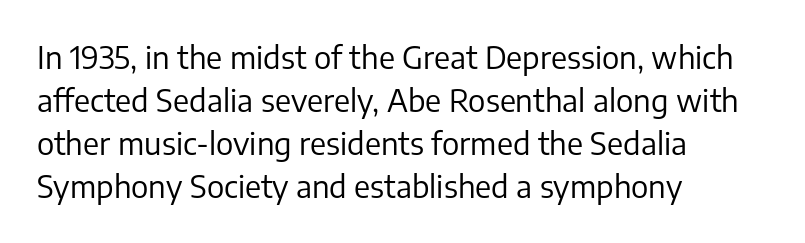
Q: Is the text bold? A: No.
Q: Is the text italic (slanted)? A: No, it is upright.
Q: Is the typeface a serif or a sans-serif typeface? A: Sans-serif.
Q: Is the text underlined? A: No.
Q: How is the paragraph aligned? A: Left-aligned.
Q: Is the spacing between letters normal or unusually wide? A: Normal.
Q: Is the spacing between lines tight, normal or loose? A: Normal.
Q: Width (condensed, normal, or wide)? A: Normal.
Q: Stroke contrast? A: Low.
Q: x-height? A: Medium.
Q: Monospaced? A: No.
